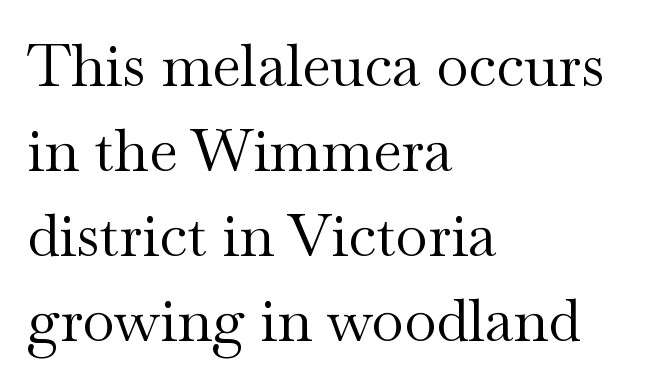
In terms of leading, this rendering sits right in the middle. This rendering leaves character spacing at its baseline value. When letters stand straight like this, we call the style roman or upright. The typesetting does not lean heavy: it is not bold. Line starts are locked; line ends wander. Each letter keeps its own natural width here, so spacing adapts to shape.
